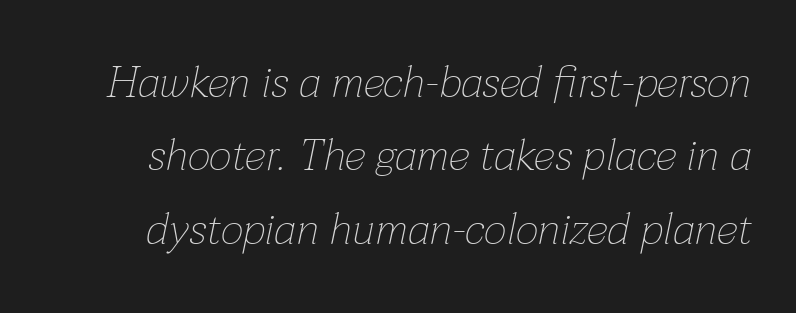
Compared with ordinary roman type, these characters are visibly tilted. The weight would be labelled regular, book, light, or lighter still. Compared with typical body copy, the letter spacing here is the same. Decoration check: the copy has no underline.
